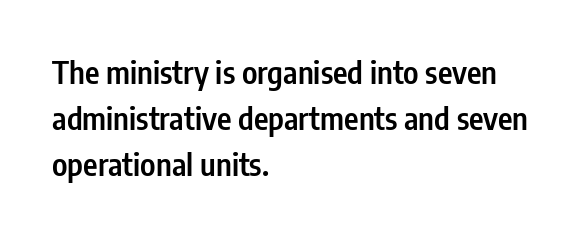
The image shows 31 px semibold, condensed sans-serif type, upright; set left-aligned, normal line spacing (1.49x), normal letter spacing, not underlined; low stroke contrast and a medium x-height.
